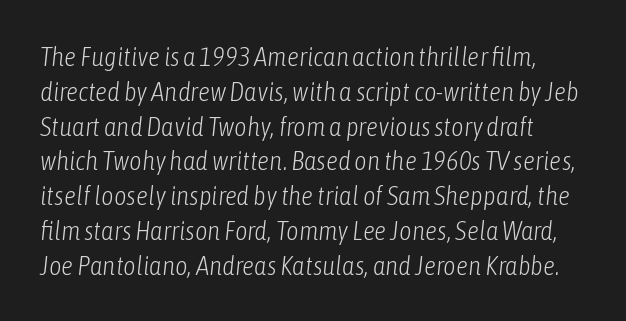
Q: Is the text bold? A: No.
Q: Is the text italic (slanted)? A: Yes, it leans right by about 6 degrees.
Q: Is the text underlined? A: No.
Q: Is the spacing between letters normal or unusually wide? A: Normal.
Q: Is the spacing between lines tight, normal or loose? A: Normal.
